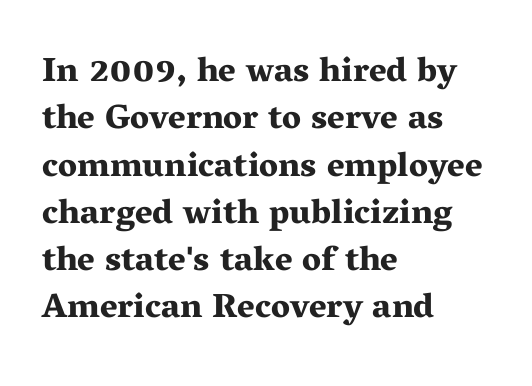
Q: Is the text bold? A: Yes.
Q: Is the text italic (slanted)? A: No, it is upright.
Q: Is the typeface a serif or a sans-serif typeface? A: Serif.
Q: Is the text underlined? A: No.
Q: How is the paragraph aligned? A: Left-aligned.
Q: Is the spacing between letters normal or unusually wide? A: Normal.
Q: Is the spacing between lines tight, normal or loose? A: Normal.
Q: Width (condensed, normal, or wide)? A: Wide.
Q: Stroke contrast? A: Medium.
Q: x-height? A: Medium.
Q: Monospaced? A: No.
